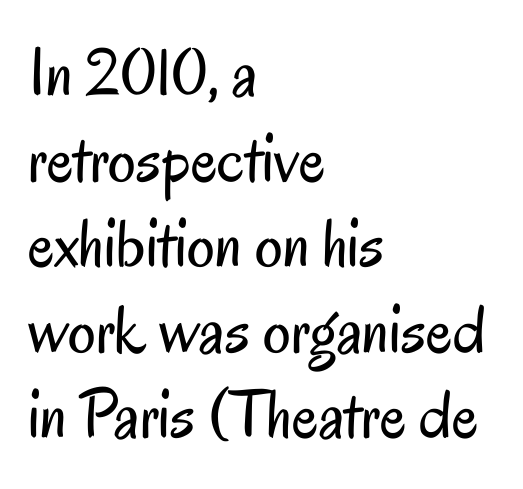
Q: Is the text bold? A: No.
Q: Is the text italic (slanted)? A: No, it is upright.
Q: Is the typeface a serif or a sans-serif typeface? A: Sans-serif.
Q: Is the text underlined? A: No.
Q: How is the paragraph aligned? A: Left-aligned.
Q: Is the spacing between letters normal or unusually wide? A: Normal.
Q: Width (condensed, normal, or wide)? A: Condensed.
Q: Stroke contrast? A: Low.
Q: x-height? A: Small.
Q: Monospaced? A: No.
